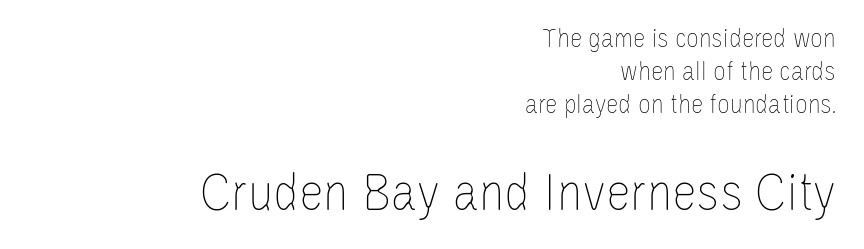
Q: Is the text bold? A: No.
Q: Is the text italic (slanted)? A: No, it is upright.
Q: Is the text underlined? A: No.
Q: How is the paragraph aligned? A: Right-aligned.
Q: Is the spacing between letters normal or unusually wide? A: Normal.
Q: Which block of text is set in a larger size, the first (top) or the second (bottom)? A: The second (bottom) one.
Q: Width (condensed, normal, or wide)? A: Condensed.
Q: Stroke contrast? A: Low.
Q: x-height? A: Large.
Q: Monospaced? A: No.
